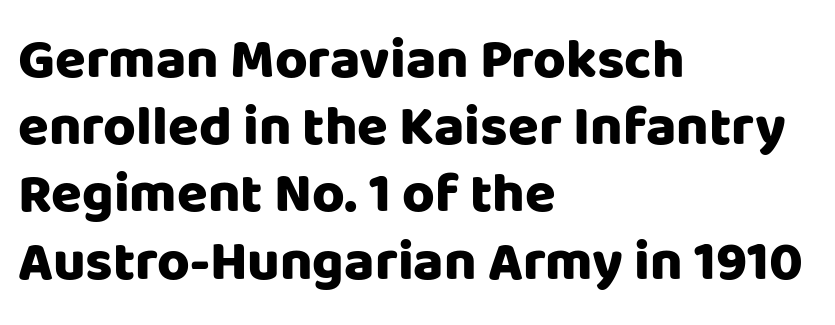
The image shows 56 px heavy sans-serif type, upright; set left-aligned, line spacing 1.2x, normal letter spacing, not underlined; low stroke contrast and a large x-height.
